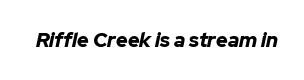
Underline: absent. Strokes here are thick enough to call this a true bold. The face used here is rendered with its standard letterfit. The axis of the letterforms is tilted away from vertical.
